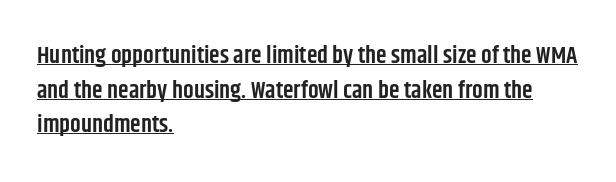
Q: Is the text bold? A: Semi-bold.
Q: Is the text italic (slanted)? A: No, it is upright.
Q: Is the text underlined? A: Yes.
Q: How is the paragraph aligned? A: Left-aligned.
Q: Is the spacing between letters normal or unusually wide? A: Normal.
Q: Is the spacing between lines tight, normal or loose? A: Normal.
